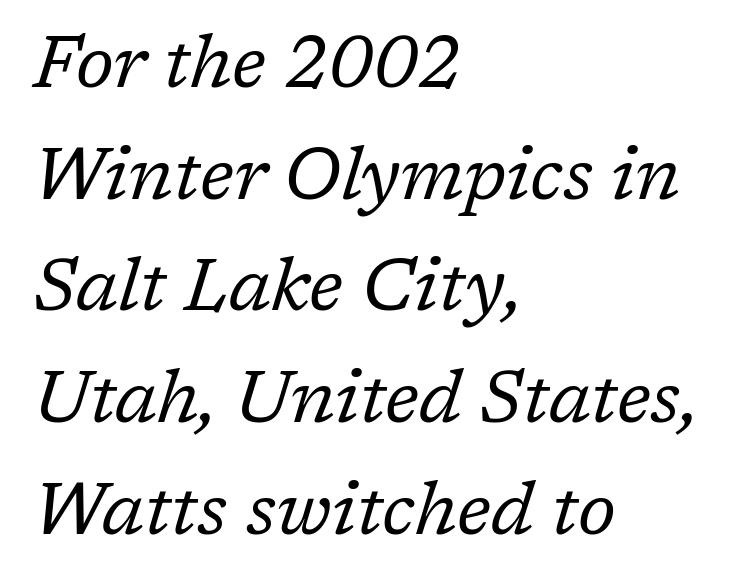
Q: Is the text bold? A: No.
Q: Is the text italic (slanted)? A: Yes, it leans right by about 17 degrees.
Q: Is the typeface a serif or a sans-serif typeface? A: Serif.
Q: Is the text underlined? A: No.
Q: How is the paragraph aligned? A: Left-aligned.
Q: Is the spacing between letters normal or unusually wide? A: Normal.
Q: Is the spacing between lines tight, normal or loose? A: Normal.
Q: Width (condensed, normal, or wide)? A: Normal.
Q: Stroke contrast? A: Low.
Q: x-height? A: Medium.
Q: Monospaced? A: No.
